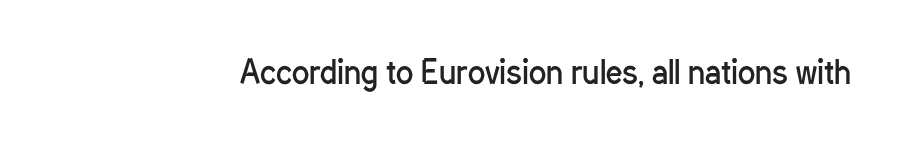
{"serif": "no", "italic": "no", "bold": "no", "weight": "regular", "width": "condensed", "stroke_contrast": "low", "x_height": "medium", "monospaced": "no", "underline": "no", "letter_spacing": "normal", "letter_spacing_em": 0.0, "glyph_px": 32}
